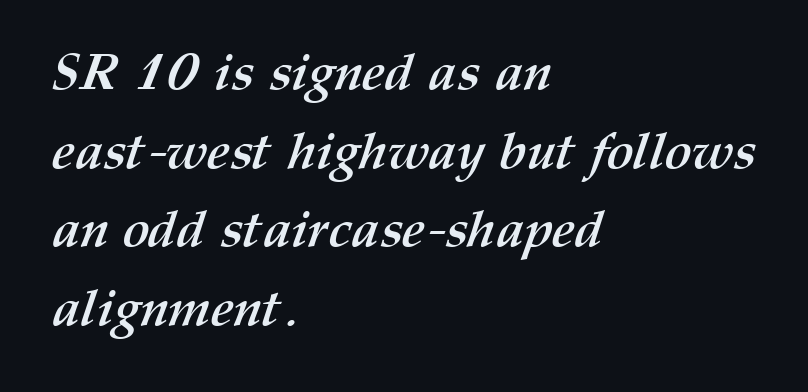
A full-strength bold gives these letters their thick strokes. The rendering keeps characters at their native spacing. The typesetter chose a ragged-right arrangement here. This sample has the flowing, uneven cadence of proportional lettering. How would I describe the line gaps? Plain and ordinary.
